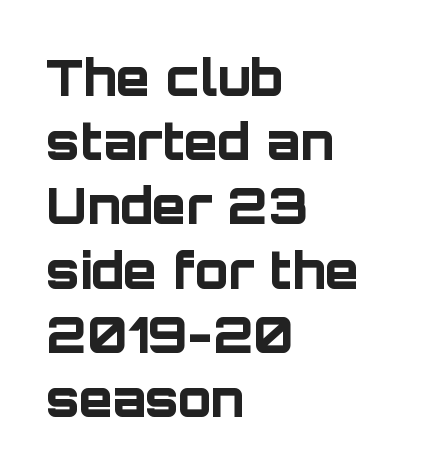
The image shows 49 px bold sans-serif type, upright; set left-aligned, normal line spacing (1.31x), normal letter spacing, not underlined; low stroke contrast and a large x-height.
